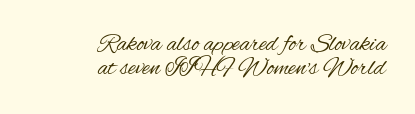
A clean baseline with only descenders dipping below it. Does the leading feel generous? Not at all — it's pinched. The weight would be labelled regular, book, light, or lighter still. Visually the block forms a straight wall on the right and a jagged coastline on the left. The passage shown has conventional tracking throughout.
